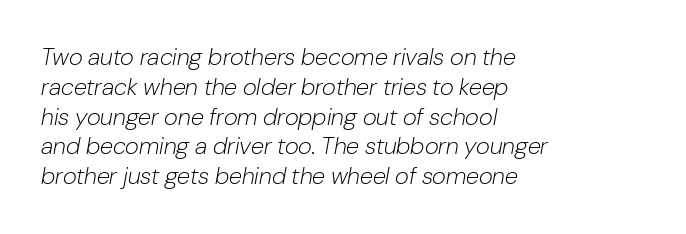
The image shows 24 px text type, italic (leaning right); set left-aligned, line spacing 1.24x, normal letter spacing, not underlined.
